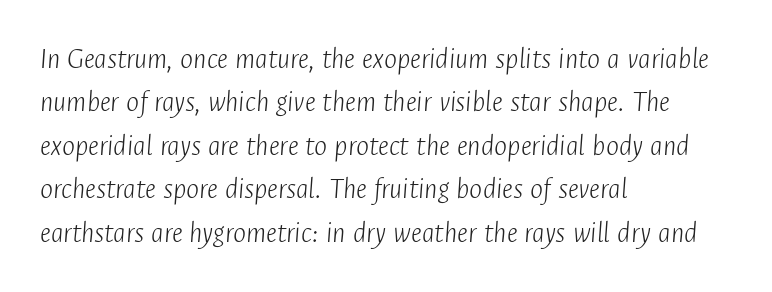
The image shows 31 px light, condensed type, italic (leaning right); set left-aligned, normal line spacing (1.4x), normal letter spacing, not underlined; low stroke contrast and a medium x-height.
